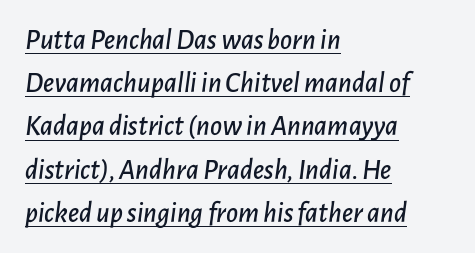
The image shows 29 px text type, italic (leaning right); set left-aligned, normal line spacing (1.49x), normal letter spacing, underlined; low stroke contrast and a medium x-height.
